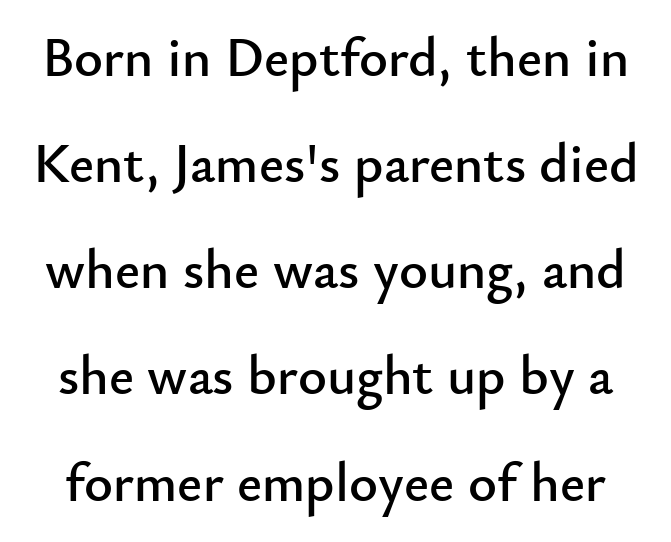
The image shows 55 px sans-serif type, upright; set loose line spacing (1.93x), normal letter spacing, not underlined; low stroke contrast and a small x-height.
